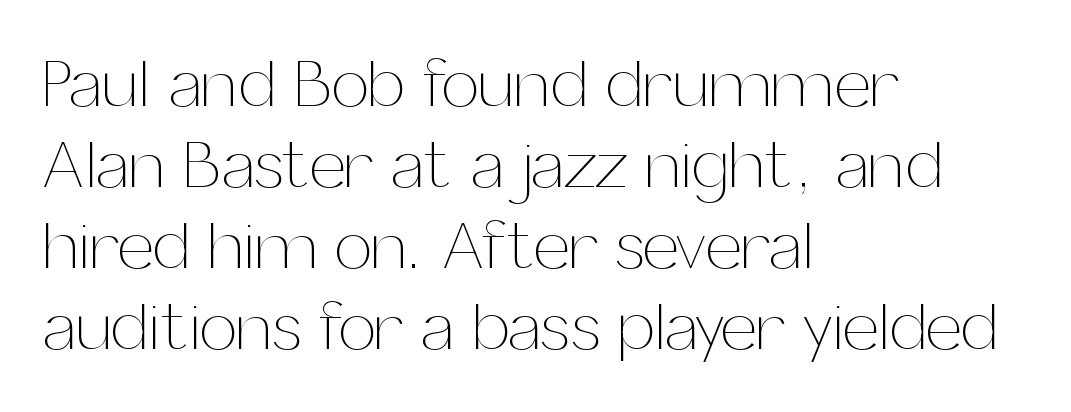
Q: Is the text bold? A: No.
Q: Is the text italic (slanted)? A: No, it is upright.
Q: Is the text underlined? A: No.
Q: How is the paragraph aligned? A: Left-aligned.
Q: Is the spacing between letters normal or unusually wide? A: Normal.
Q: Width (condensed, normal, or wide)? A: Normal.
Q: Stroke contrast? A: Medium.
Q: x-height? A: Medium.
Q: Monospaced? A: No.
